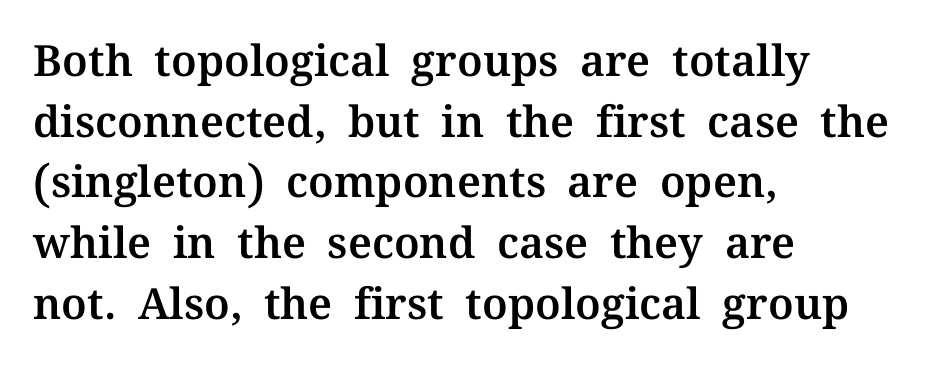
The typography opts for an upright posture over an oblique one. The rows are spaced the way most documents space them. Honestly, the letter spacing is just normal — you wouldn't notice it. Type without underlining.
